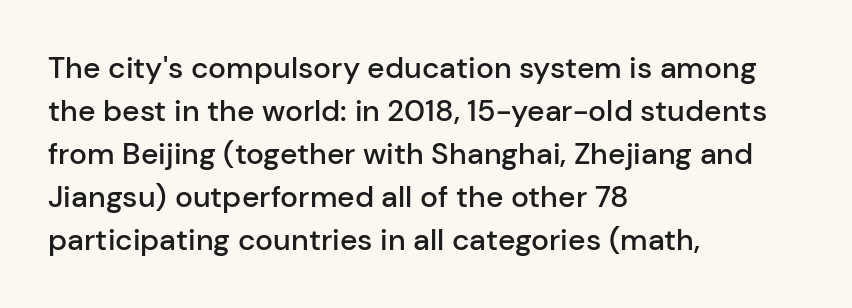
Plain, unruled lines of type. A fair bit of extra ink — the face is semibold, not bold. A typesetter would call this zero additional tracking. The paragraph has a hard left edge and a soft right edge. Successive baselines arrive at the customary interval. Font category for this specimen: sans-serif.
